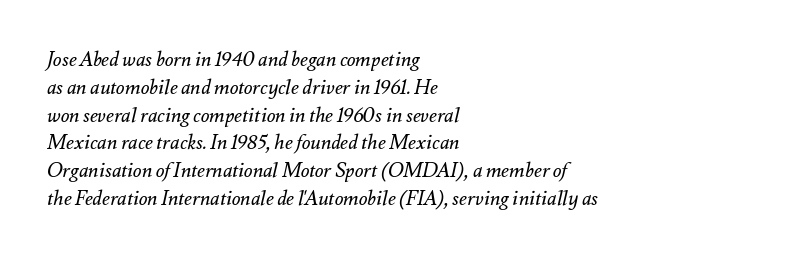
Q: Is the text bold? A: No.
Q: Is the text italic (slanted)? A: Yes, it leans right by about 12 degrees.
Q: Is the text underlined? A: No.
Q: How is the paragraph aligned? A: Left-aligned.
Q: Is the spacing between letters normal or unusually wide? A: Normal.
Q: Is the spacing between lines tight, normal or loose? A: Normal.
